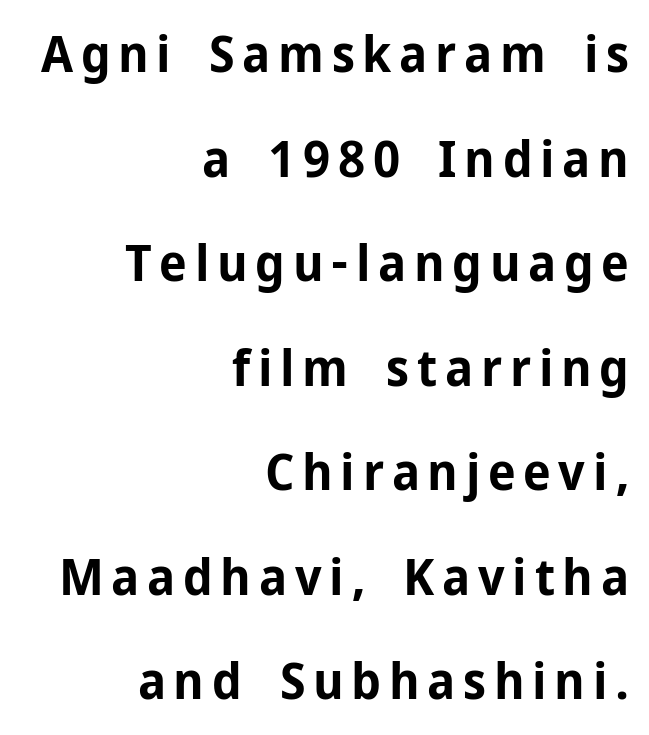
The image shows 51 px bold sans-serif type, upright; set right-aligned, loose line spacing (2.05x), not underlined; low stroke contrast and a medium x-height.
